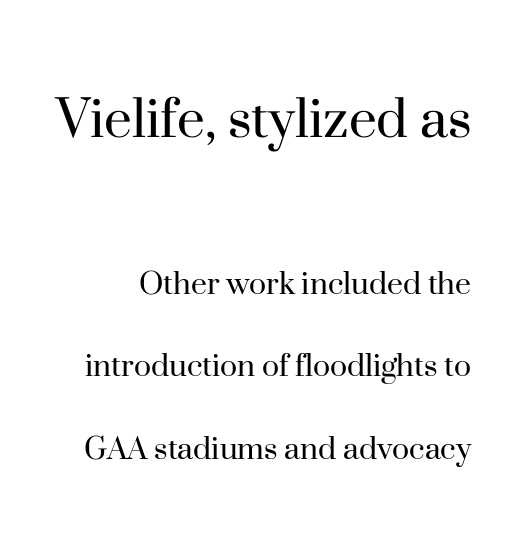
{"serif": "yes", "italic": "no", "bold": "no", "weight": "regular", "width": "normal", "stroke_contrast": "high", "x_height": "small", "monospaced": "no", "underline": "no", "line_spacing": "loose", "line_spacing_ratio": 2.29, "letter_spacing": "normal", "letter_spacing_em": 0.0, "larger_block": "first", "size_ratio": 1.75, "glyph_px": 63}
